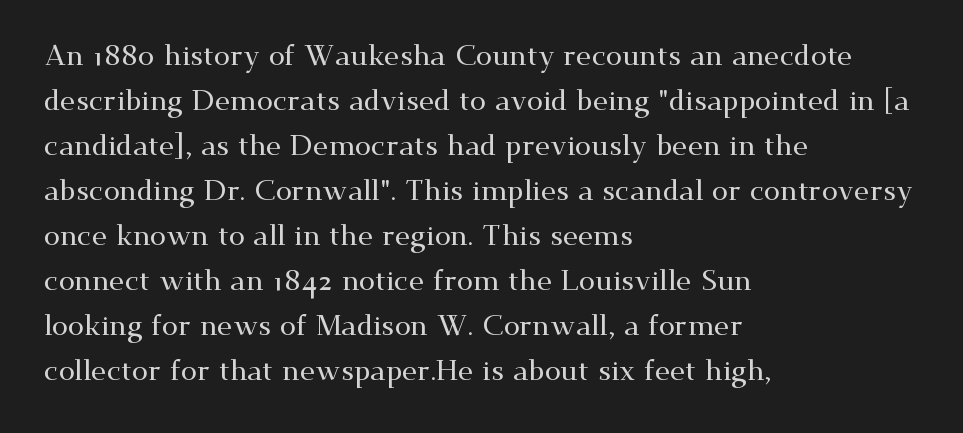
The passage shown is typed in a proportional face where columns would drift. Each new line begins a customary step beneath the previous one. Type style note: has serifs. Glance below the letters and you will spot only blank space. The tracking reads as untouched default to a designer's eye. The type sits square on the baseline with zero lean.
